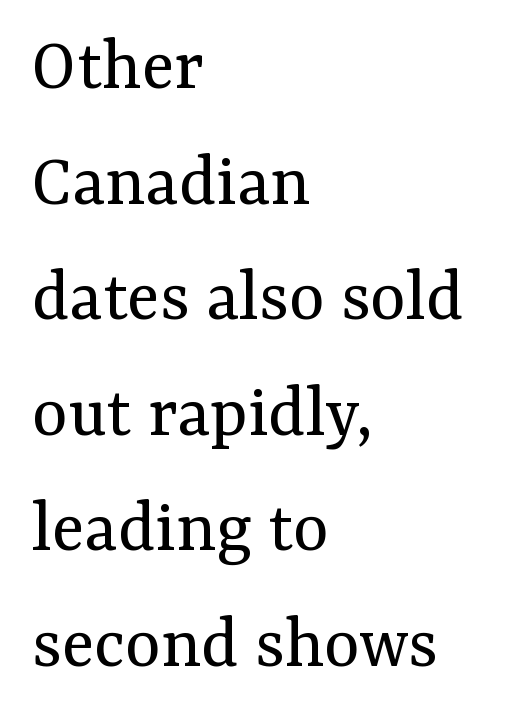
{"serif": "yes", "italic": "no", "bold": "no", "weight": "regular", "width": "normal", "stroke_contrast": "medium", "x_height": "medium", "monospaced": "no", "underline": "no", "align": "left", "line_spacing": "normal", "line_spacing_ratio": 1.52, "letter_spacing": "normal", "letter_spacing_em": 0.0, "glyph_px": 76}
